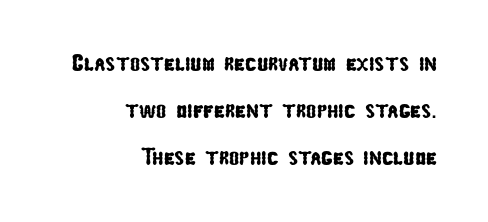
Q: Is the text underlined? A: No.
Q: How is the paragraph aligned? A: Right-aligned.
Q: Is the spacing between letters normal or unusually wide? A: Normal.
Q: Is the spacing between lines tight, normal or loose? A: Loose.
